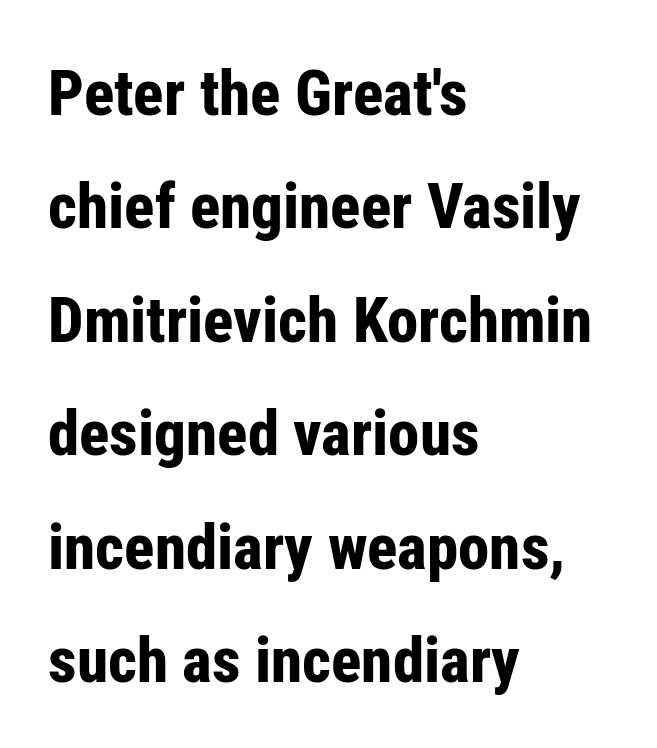
You could not count columns in this text — the font is proportionally spaced. The foot of each line stays bare and open. This rendering uses left alignment, leaving the right contour irregular. Weight check: bold — yes, fully. The characters display no serif detailing; their extremities are plain.
